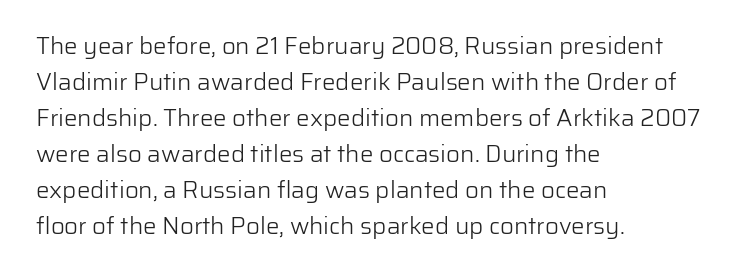
The image shows 24 px text type, upright; set left-aligned, normal line spacing (1.5x), normal letter spacing, not underlined.
